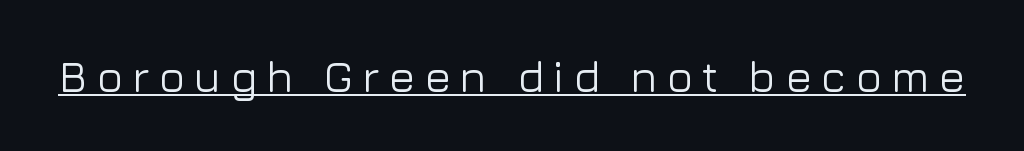
{"serif": "no", "italic": "no", "width": "normal", "stroke_contrast": "low", "x_height": "medium", "monospaced": "no", "underline": "yes", "letter_spacing": "wide", "letter_spacing_em": 0.2, "glyph_px": 44}
